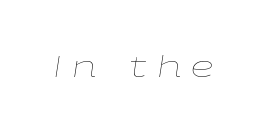
Slanted lettering throughout. The string is rendered with underlining switched off. The letters advance in unequal steps, a hallmark of proportional type. A light-to-regular cut is what we see here. Tracking value appears strongly positive — letters spread wide.
